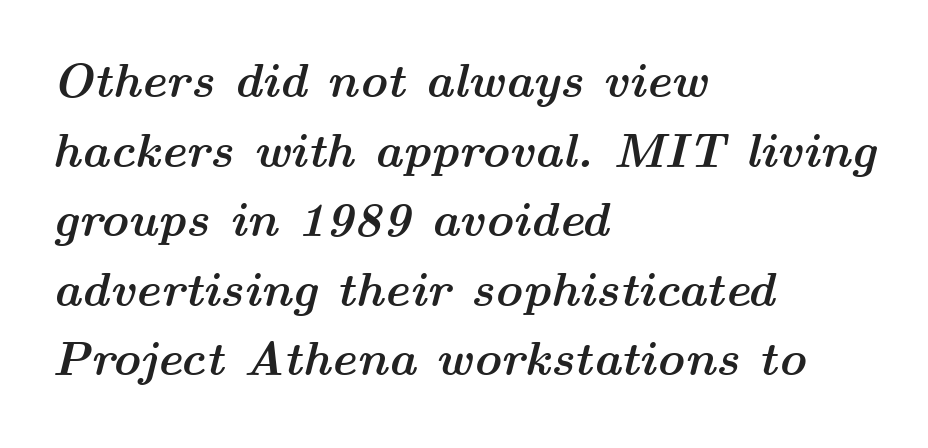
Students, note that the glyphs here touch the page at normal intervals. How heavy is the stroke? Heavy — this is a bold. The strip under each line holds only bare page. All the whitespace from short lines collects on the right.
